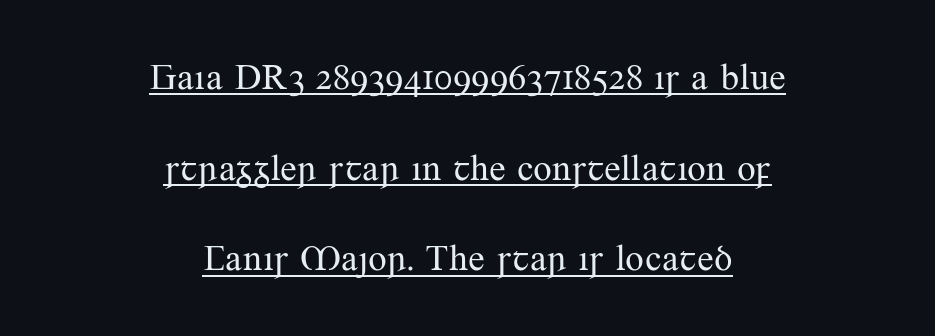
{"serif": "yes", "italic": "no", "bold": "no", "weight": "regular", "width": "normal", "stroke_contrast": "medium", "x_height": "small", "monospaced": "no", "underline": "yes", "align": "center", "line_spacing": "loose", "line_spacing_ratio": 2.45, "letter_spacing": "normal", "letter_spacing_em": 0.0, "glyph_px": 37}
